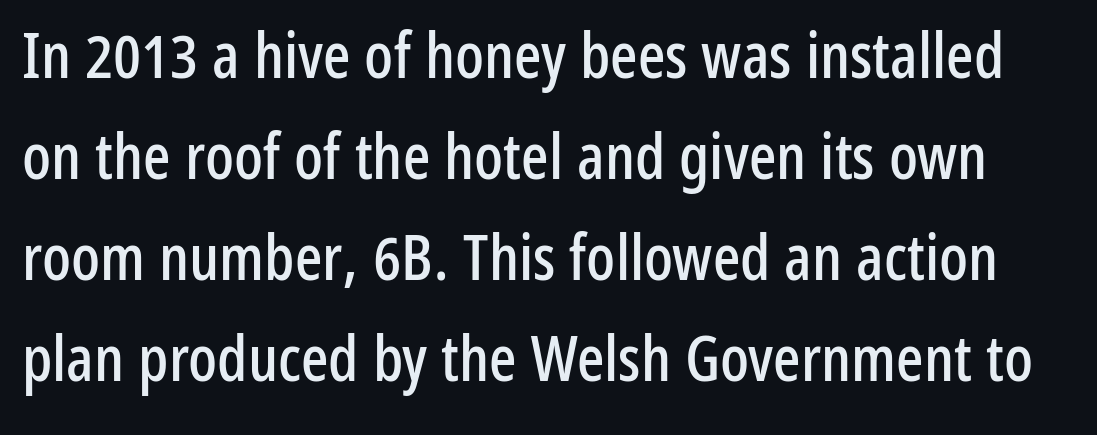
Proportional: the letters do not fall into vertical columns. Spacing between characters is what you'd get straight out of the box. Stroke terminals: plain, sans-serif. A bare baseline throughout the passage. This sample keeps an unexceptional amount of space between lines. Nope, not italic — everything's standing straight.
